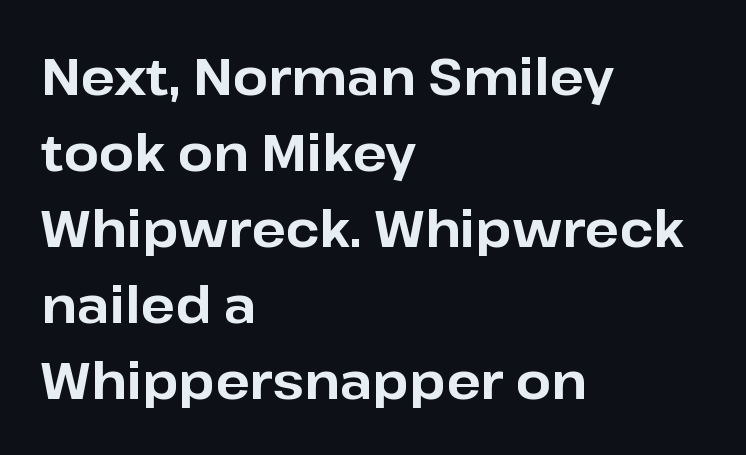
The letterforms sit shoulder to shoulder at normal distance. Underline: absent. The paragraph has a hard left edge and a soft right edge. Rows of type keep a routine distance in the vertical direction. Character widths vary here, with narrow letters taking less room than wide ones.
